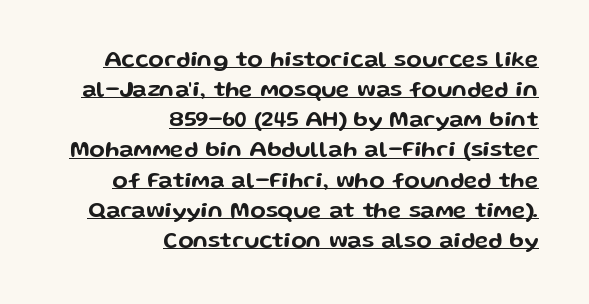
Here the glyphs are tracked normally, forming tight word shapes. Unlike italic type, these characters show no tilt at all. Regarding leading, the lines here are spaced in the standard way. The lines are quadded right. The specimen includes a rule beneath the text block's lines.
